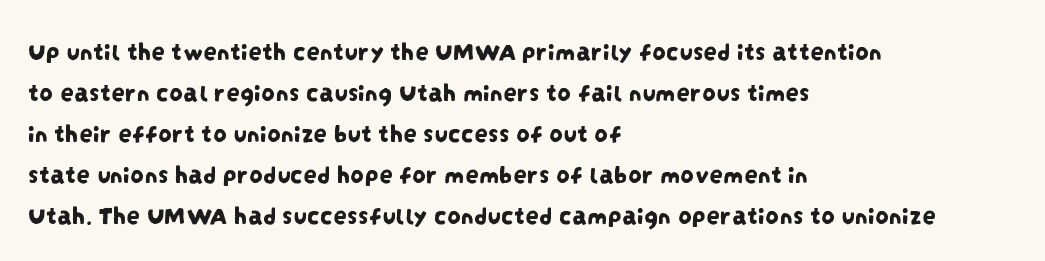
The image shows 27 px text type; set left-aligned, normal line spacing (1.52x), normal letter spacing, not underlined.
